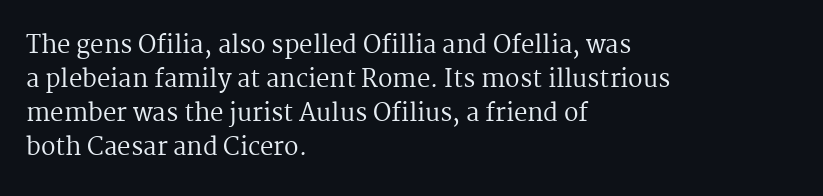
The image shows 24 px text type, upright; set left-aligned, normal line spacing (1.42x), normal letter spacing, not underlined.
